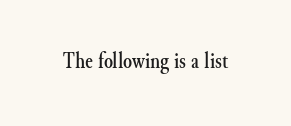
{"italic": "no", "underline": "no", "letter_spacing": "normal", "letter_spacing_em": 0.0, "glyph_px": 23}
